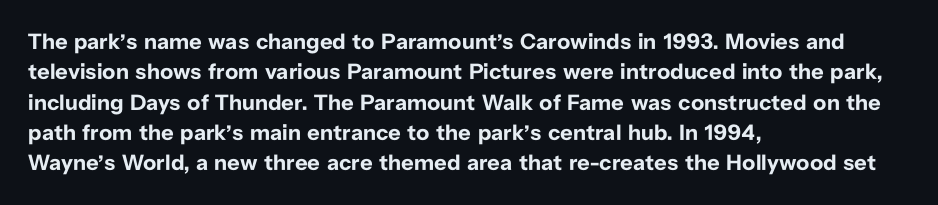
Q: Is the text bold? A: Yes.
Q: Is the text italic (slanted)? A: No, it is upright.
Q: Is the text underlined? A: No.
Q: How is the paragraph aligned? A: Left-aligned.
Q: Is the spacing between letters normal or unusually wide? A: Normal.
Q: Is the spacing between lines tight, normal or loose? A: Normal.
